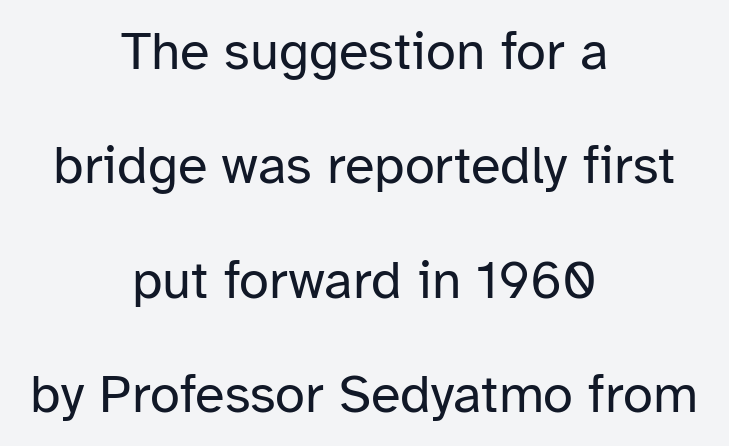
{"serif": "no", "italic": "no", "bold": "no", "weight": "regular", "width": "normal", "stroke_contrast": "low", "x_height": "medium", "monospaced": "no", "underline": "no", "align": "center", "line_spacing": "loose", "line_spacing_ratio": 2.12, "letter_spacing": "normal", "letter_spacing_em": 0.0, "glyph_px": 54}
